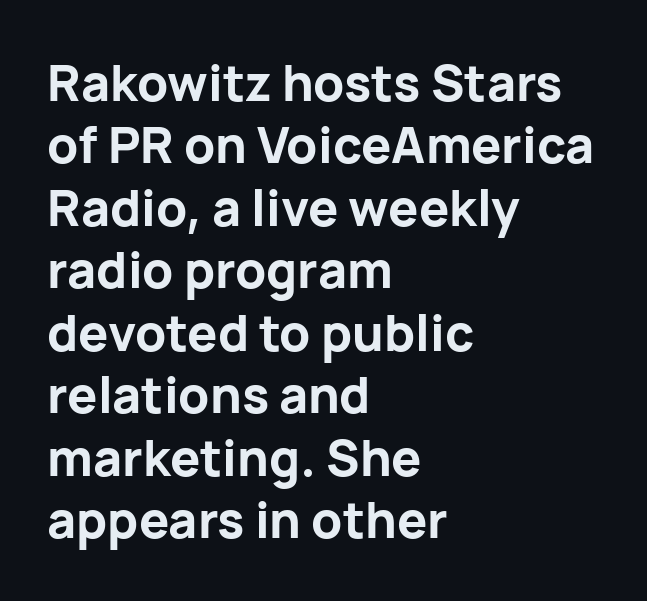
{"serif": "no", "italic": "no", "bold": "yes", "weight": "bold", "width": "normal", "stroke_contrast": "low", "x_height": "medium", "monospaced": "no", "underline": "no", "align": "left", "line_spacing": "normal", "line_spacing_ratio": 1.25, "letter_spacing": "normal", "letter_spacing_em": 0.0, "glyph_px": 50}
